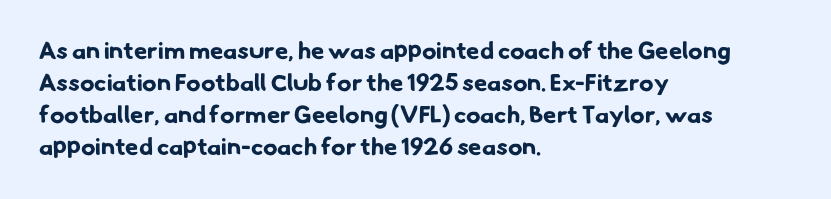
Weight: bold. In CSS terms this would be text-align: left. Plain, unruled lines of type. The passage shown has conventional tracking throughout. Is there much room between lines? A standard amount, neither cramped nor airy.
